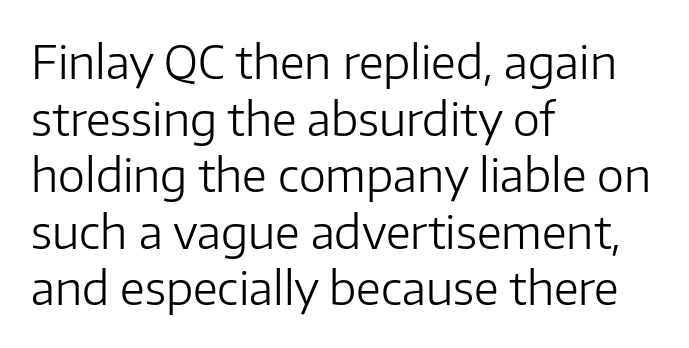
{"serif": "no", "italic": "no", "bold": "no", "weight": "light", "width": "normal", "stroke_contrast": "low", "x_height": "medium", "monospaced": "no", "underline": "no", "align": "left", "line_spacing_ratio": 1.23, "letter_spacing": "normal", "letter_spacing_em": 0.0, "glyph_px": 46}
